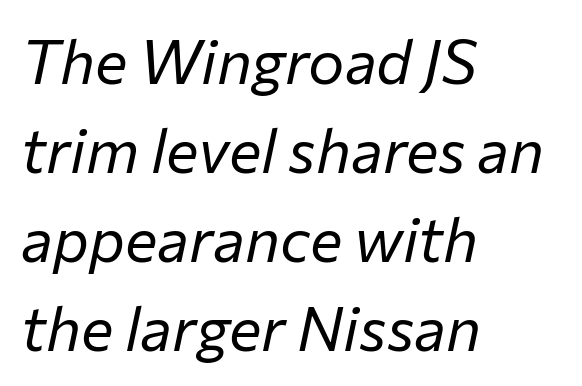
Q: Is the text bold? A: No.
Q: Is the text italic (slanted)? A: Yes, it leans right by about 12 degrees.
Q: Is the text underlined? A: No.
Q: How is the paragraph aligned? A: Left-aligned.
Q: Is the spacing between letters normal or unusually wide? A: Normal.
Q: Is the spacing between lines tight, normal or loose? A: Normal.
Q: Width (condensed, normal, or wide)? A: Normal.
Q: Stroke contrast? A: Low.
Q: x-height? A: Medium.
Q: Monospaced? A: No.
